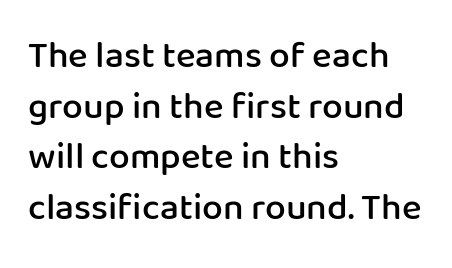
Q: Is the text bold? A: Semi-bold.
Q: Is the text italic (slanted)? A: No, it is upright.
Q: Is the typeface a serif or a sans-serif typeface? A: Sans-serif.
Q: Is the text underlined? A: No.
Q: How is the paragraph aligned? A: Left-aligned.
Q: Is the spacing between letters normal or unusually wide? A: Normal.
Q: Is the spacing between lines tight, normal or loose? A: Normal.
Q: Width (condensed, normal, or wide)? A: Normal.
Q: Stroke contrast? A: Low.
Q: x-height? A: Medium.
Q: Monospaced? A: No.
